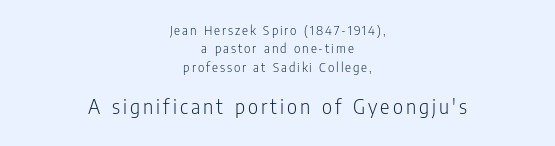
The image shows 22 px text type, upright; set centered, normal line spacing (1.32x), not underlined; the second (bottom) block is 1.57x larger.
